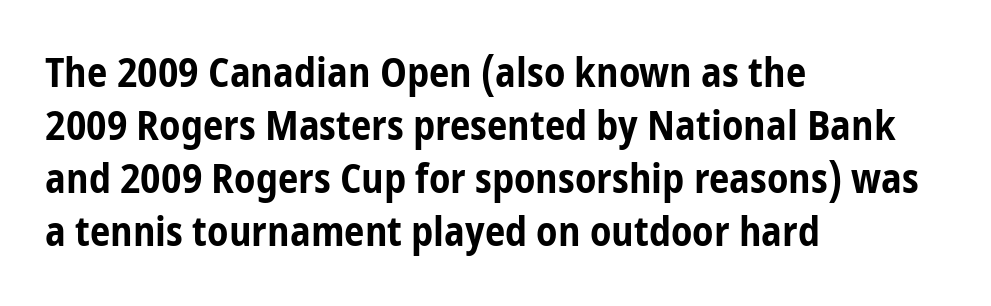
{"serif": "no", "italic": "no", "bold": "yes", "weight": "bold", "width": "condensed", "stroke_contrast": "low", "x_height": "medium", "monospaced": "no", "underline": "no", "align": "left", "line_spacing": "normal", "line_spacing_ratio": 1.29, "letter_spacing": "normal", "letter_spacing_em": 0.0, "glyph_px": 41}
